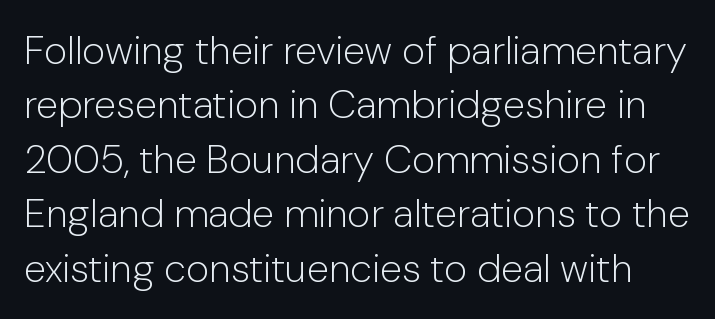
{"serif": "no", "italic": "no", "bold": "no", "weight": "light", "width": "normal", "stroke_contrast": "low", "x_height": "medium", "monospaced": "no", "underline": "no", "line_spacing": "normal", "line_spacing_ratio": 1.36, "letter_spacing": "normal", "letter_spacing_em": 0.0, "glyph_px": 40}
